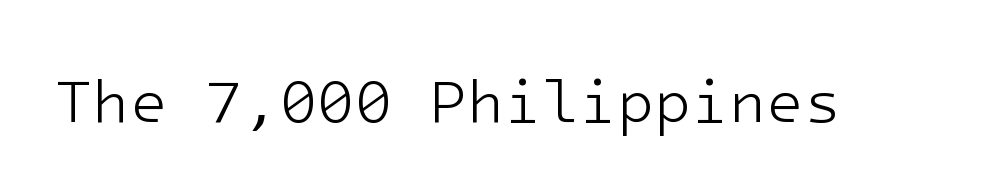
Q: Is the text bold? A: No.
Q: Is the text italic (slanted)? A: No, it is upright.
Q: Is the typeface a serif or a sans-serif typeface? A: Sans-serif.
Q: Is the text underlined? A: No.
Q: Is the spacing between letters normal or unusually wide? A: Normal.
Q: Width (condensed, normal, or wide)? A: Normal.
Q: Stroke contrast? A: Low.
Q: x-height? A: Medium.
